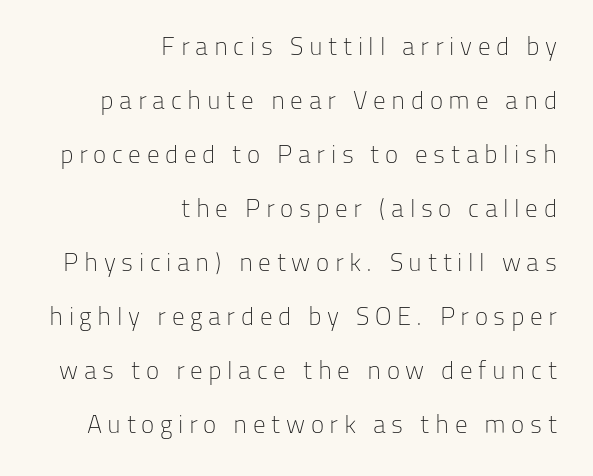
{"italic": "no", "bold": "no", "underline": "no", "align": "right", "line_spacing": "loose", "line_spacing_ratio": 2.16, "letter_spacing": "wide", "letter_spacing_em": 0.22, "glyph_px": 25}
